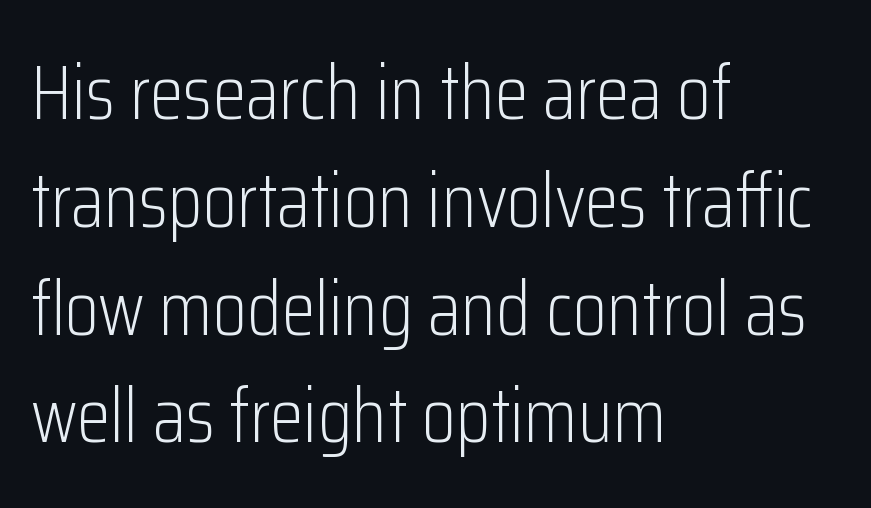
{"serif": "no", "italic": "no", "bold": "no", "weight": "light", "width": "condensed", "stroke_contrast": "low", "x_height": "medium", "monospaced": "no", "underline": "no", "align": "left", "line_spacing": "normal", "line_spacing_ratio": 1.4, "letter_spacing": "normal", "letter_spacing_em": 0.0, "glyph_px": 77}
